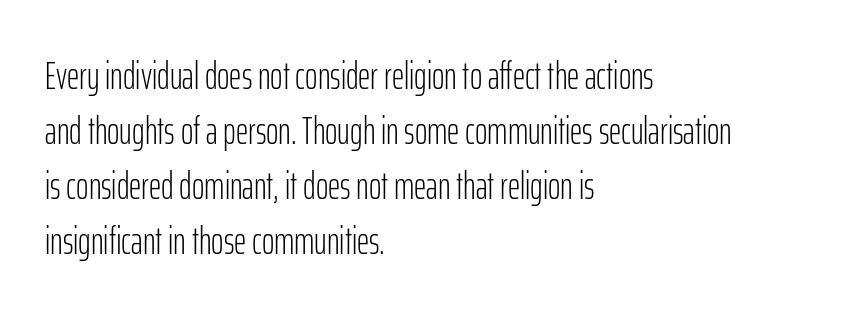
In terms of letterspacing, this is plain default setting. Descenders are the only things crossing below the line. The compositor pushed each line to the left boundary. It's the straight-up-and-down kind of type. This sample keeps an unexceptional amount of space between lines.
